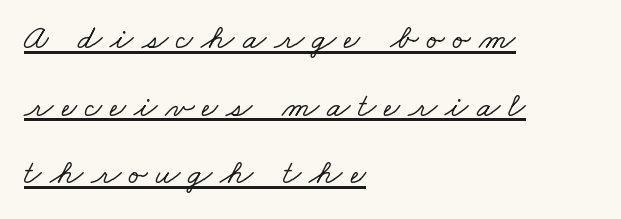
{"serif": "yes", "width": "wide", "stroke_contrast": "low", "x_height": "small", "monospaced": "no", "underline": "yes", "align": "left", "line_spacing": "loose", "line_spacing_ratio": 1.99, "letter_spacing": "wide", "letter_spacing_em": 0.24, "glyph_px": 34}
